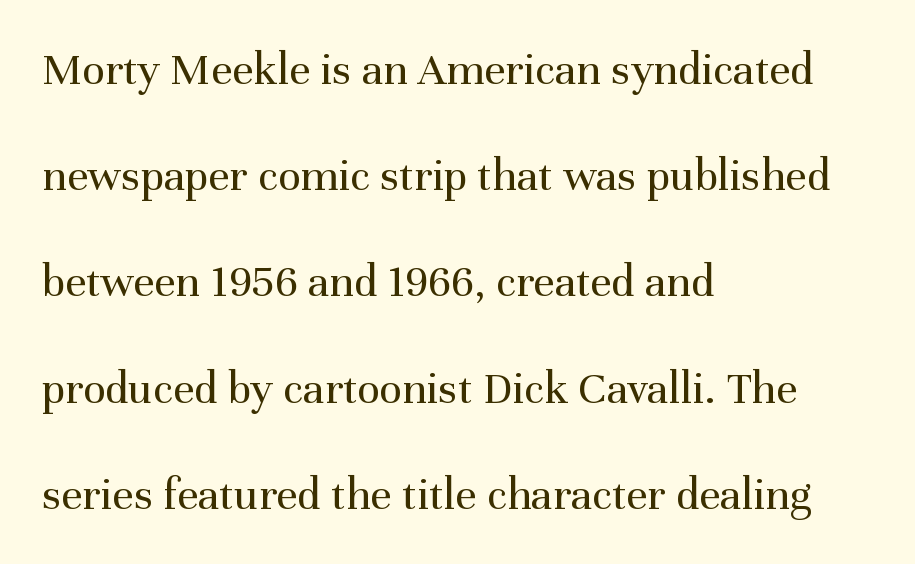
{"serif": "yes", "italic": "no", "bold": "no", "weight": "regular", "width": "normal", "stroke_contrast": "medium", "x_height": "medium", "monospaced": "no", "underline": "no", "align": "left", "line_spacing": "loose", "line_spacing_ratio": 2.26, "letter_spacing": "normal", "letter_spacing_em": 0.0, "glyph_px": 47}
